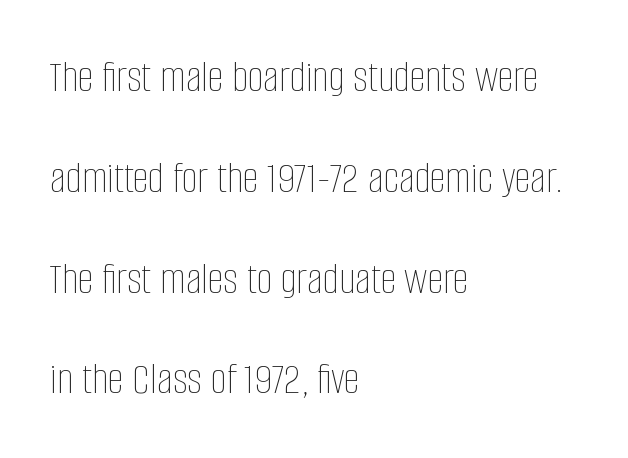
Looks like regular typesetting: each glyph gets only the width it needs. Does the copy run flush right? No — it runs flush left. Each stroke keeps to a modest, everyday thickness or less. The line-height multiplier appears high, well above default. The area under the type is left untouched.
